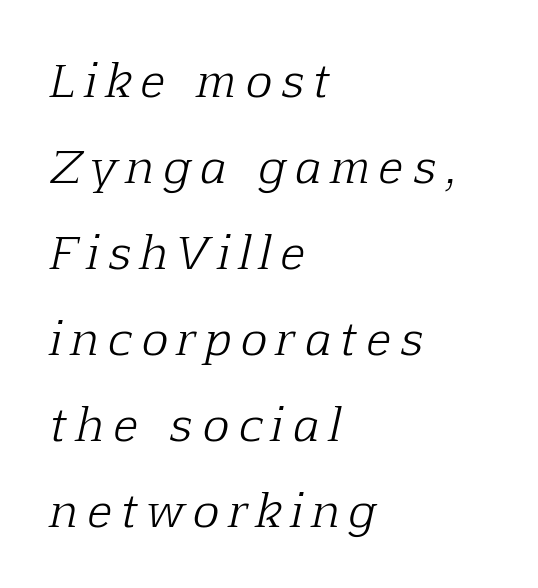
The image shows 45 px light serif type, italic (leaning right); set left-aligned, loose line spacing (1.91x), unusually wide letter spacing (+0.22 em), not underlined; low stroke contrast and a medium x-height.
